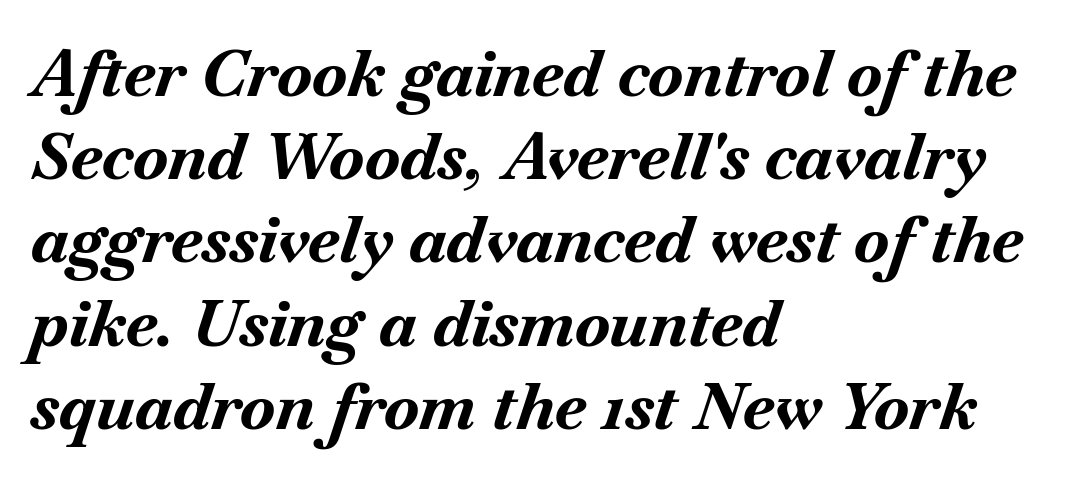
Line beginnings align vertically; line endings do not. What stands out about the letter spacing? Nothing — it is the standard amount. Rows of type keep a routine distance in the vertical direction. Heft: maximum for text — a bold.
